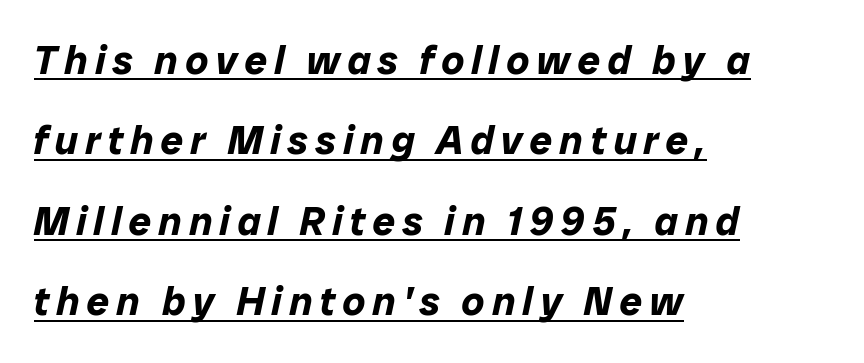
The image shows 40 px bold type, italic (leaning right); set left-aligned, loose line spacing (2.01x), underlined; low stroke contrast and a medium x-height.
